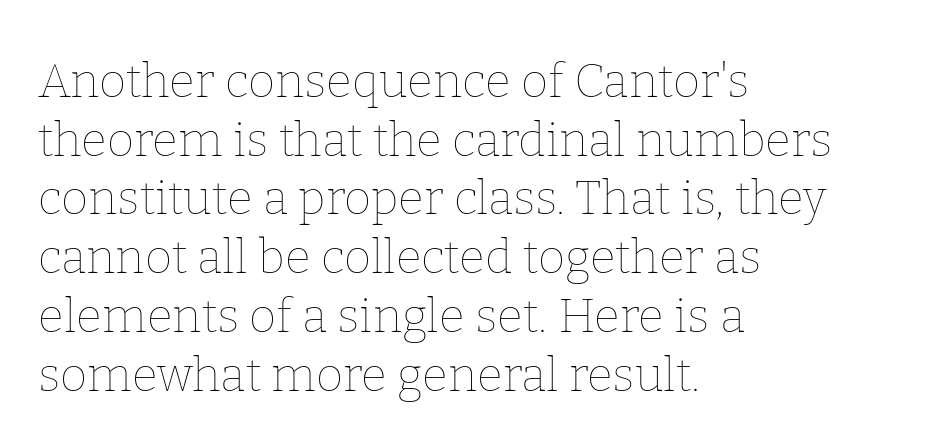
The image shows 47 px thin type, upright; set left-aligned, normal line spacing (1.25x), normal letter spacing, not underlined; low stroke contrast and a medium x-height.
